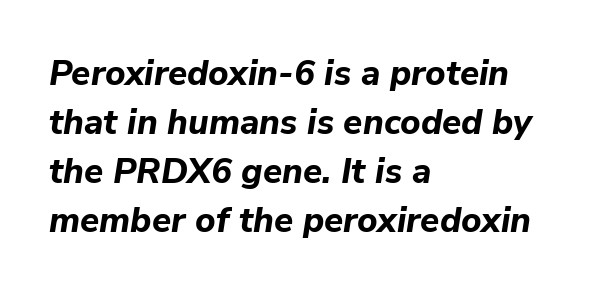
The image shows 35 px bold type, italic (leaning right); set left-aligned, normal line spacing (1.4x), normal letter spacing, not underlined; low stroke contrast and a medium x-height.
